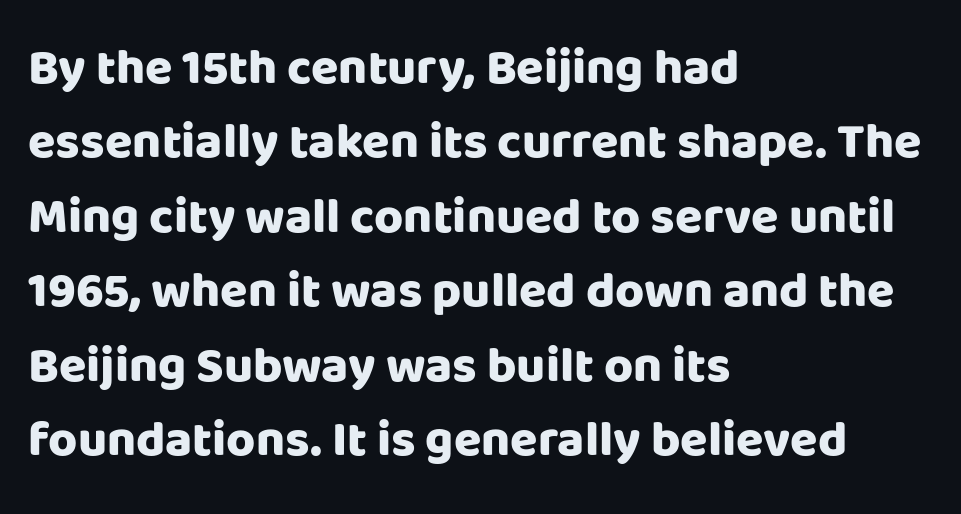
The image shows 50 px heavy sans-serif type, upright; set left-aligned, normal line spacing (1.49x), normal letter spacing, not underlined; low stroke contrast and a large x-height.
